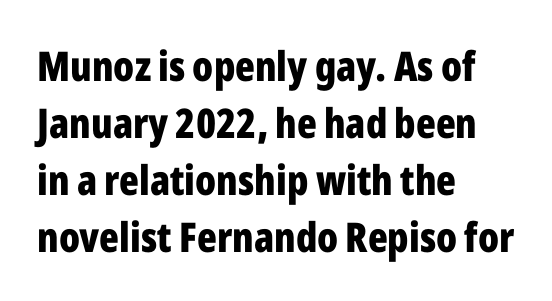
Q: Is the text bold? A: Yes.
Q: Is the text italic (slanted)? A: No, it is upright.
Q: Is the typeface a serif or a sans-serif typeface? A: Sans-serif.
Q: Is the text underlined? A: No.
Q: How is the paragraph aligned? A: Left-aligned.
Q: Is the spacing between letters normal or unusually wide? A: Normal.
Q: Is the spacing between lines tight, normal or loose? A: Normal.
Q: Width (condensed, normal, or wide)? A: Condensed.
Q: Stroke contrast? A: Low.
Q: x-height? A: Medium.
Q: Monospaced? A: No.
